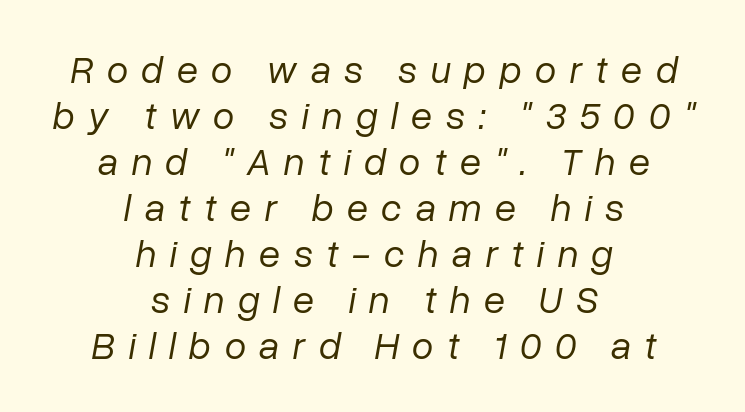
Notice how the stems are inclined rather than vertical — that's the hallmark of italics. Tracking here is generous; glyphs stand well apart from one another. The string is rendered with underlining switched off. A light-to-regular cut is what we see here.
